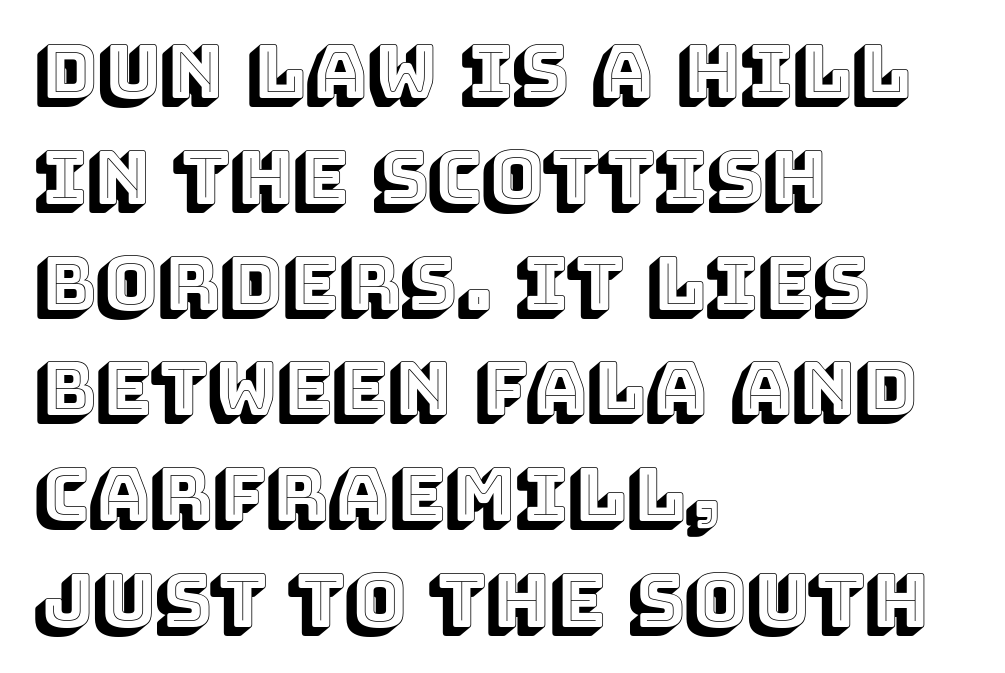
Lines of text with bare space underneath. A student would call this left alignment; a typographer would say flush left, rag right. In terms of leading, this rendering sits right in the middle. The font's upright variant was chosen for this text. The letters advance in unequal steps, a hallmark of proportional type. This sample uses plain, unmodified letter spacing.
